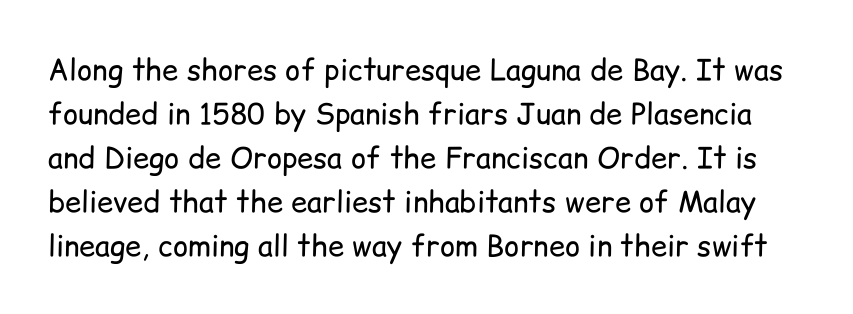
The type is set solid horizontally, with unmodified tracking. A roman cut, with each character standing at attention. Each letter keeps its own natural width here, so spacing adapts to shape. Regular leading. Classification — sans serif. The space beneath each line is pristine and unruled.
